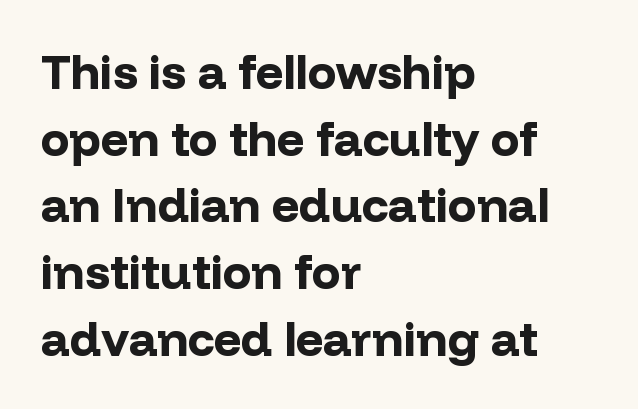
{"serif": "no", "italic": "no", "bold": "yes", "weight": "bold", "width": "normal", "stroke_contrast": "low", "x_height": "medium", "monospaced": "no", "underline": "no", "align": "left", "line_spacing": "normal", "line_spacing_ratio": 1.39, "letter_spacing": "normal", "letter_spacing_em": 0.0, "glyph_px": 48}
